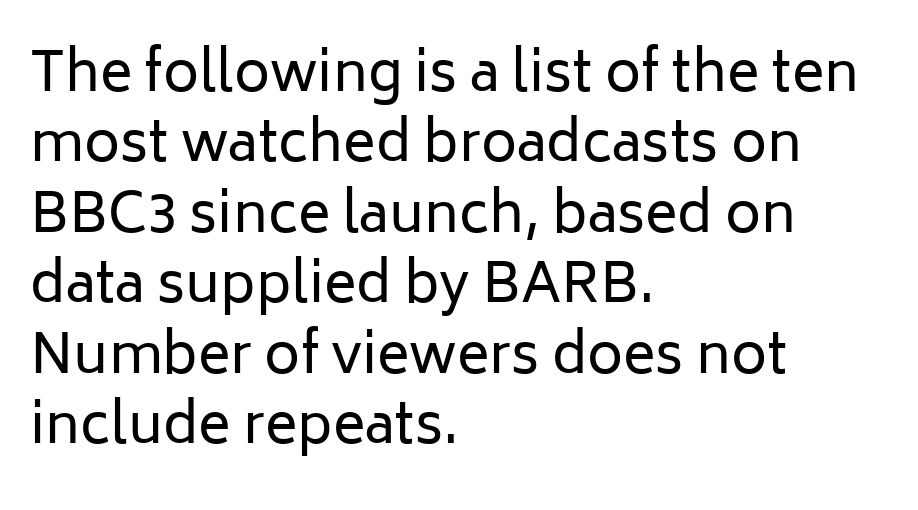
Q: Is the text bold? A: No.
Q: Is the text italic (slanted)? A: No, it is upright.
Q: Is the typeface a serif or a sans-serif typeface? A: Sans-serif.
Q: Is the text underlined? A: No.
Q: How is the paragraph aligned? A: Left-aligned.
Q: Is the spacing between letters normal or unusually wide? A: Normal.
Q: Is the spacing between lines tight, normal or loose? A: Normal.
Q: Width (condensed, normal, or wide)? A: Normal.
Q: Stroke contrast? A: Low.
Q: x-height? A: Medium.
Q: Monospaced? A: No.
